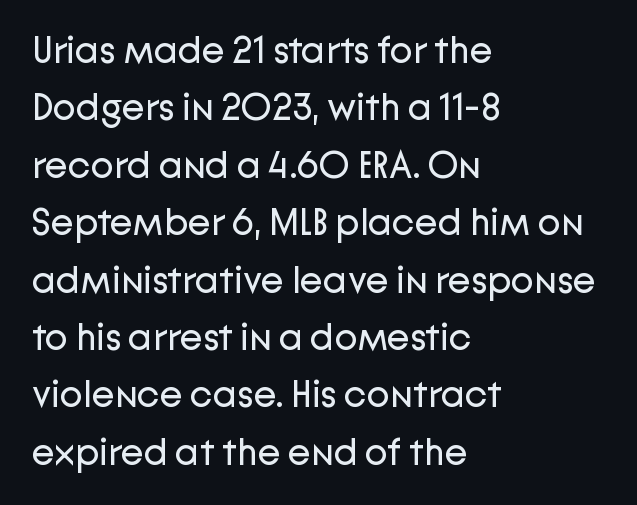
{"serif": "no", "italic": "no", "bold": "no", "weight": "regular", "width": "normal", "stroke_contrast": "low", "x_height": "medium", "monospaced": "no", "underline": "no", "align": "left", "line_spacing": "normal", "line_spacing_ratio": 1.51, "letter_spacing": "normal", "letter_spacing_em": 0.0, "glyph_px": 38}
